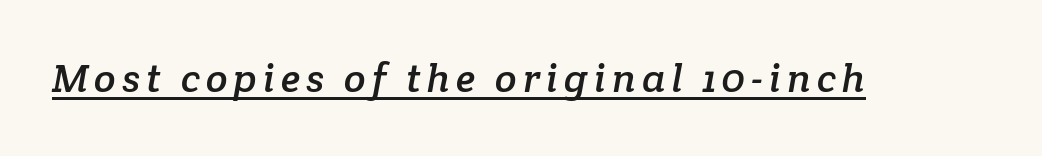
The image shows 40 px serif type; set underlined; low stroke contrast and a medium x-height.
